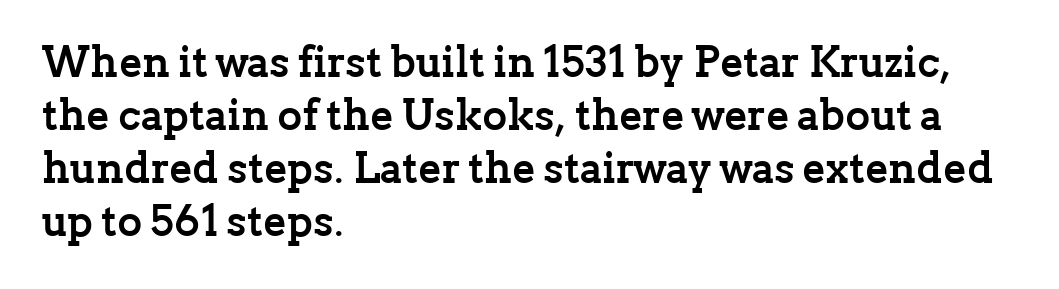
{"serif": "yes", "italic": "no", "bold": "yes", "weight": "semibold", "width": "normal", "stroke_contrast": "low", "x_height": "medium", "monospaced": "no", "underline": "no", "align": "left", "line_spacing_ratio": 1.23, "letter_spacing": "normal", "letter_spacing_em": 0.0, "glyph_px": 43}
